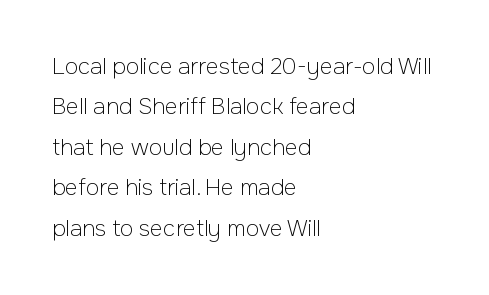
In CSS terms this would be text-align: left. No italicization has been applied; the sample stays upright. Nobody drew a line under any word here. Words appear dense and cohesive because spacing is normal. A quiet, ordinary-to-light weight characterises the typeface.
